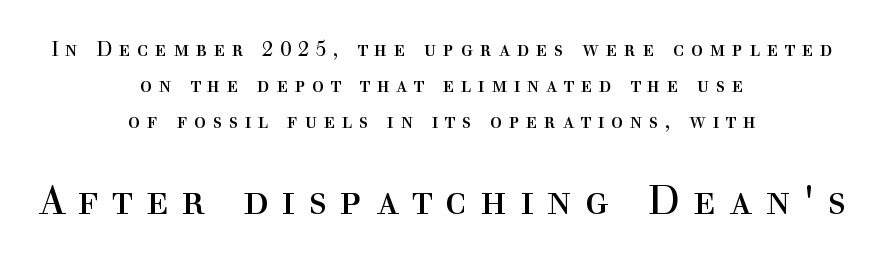
{"serif": "yes", "italic": "no", "bold": "no", "weight": "regular", "width": "normal", "x_height": "medium", "monospaced": "no", "underline": "no", "align": "center", "line_spacing_ratio": 1.79, "letter_spacing": "wide", "letter_spacing_em": 0.33, "larger_block": "second", "size_ratio": 2.0, "glyph_px": 40}
